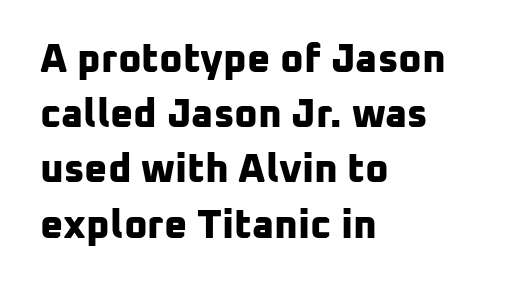
Layout note: lines flush left. Vertical spacing — default. Strokes here are thick enough to call this a true bold. Caption: standard tracking, unaltered. Is this a fixed-width face? No — the glyphs have proportional, varying widths. Is this a sans? Yes — the strokes have no serifs.
